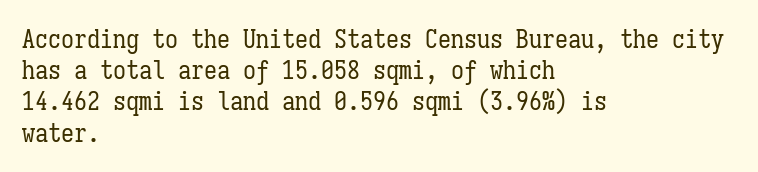
The image shows 26 px text type, upright; set left-aligned, line spacing 1.2x, normal letter spacing, not underlined.
